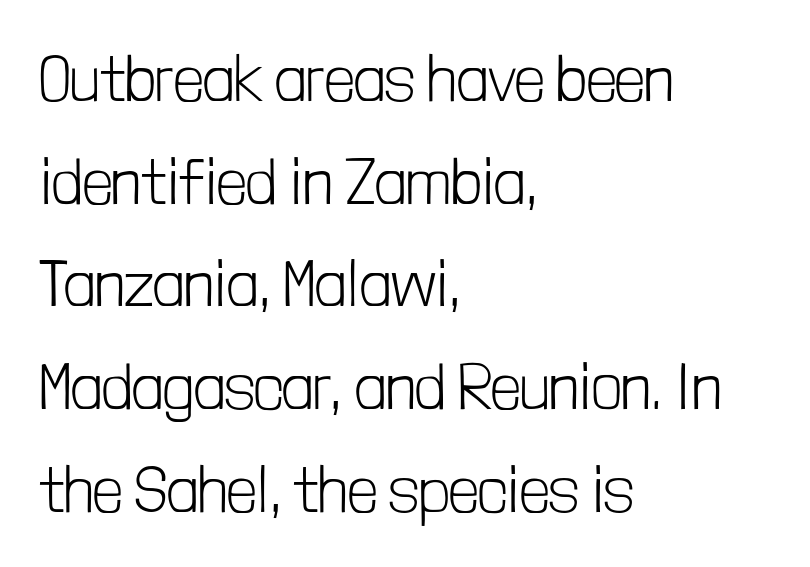
{"serif": "no", "italic": "no", "bold": "no", "weight": "light", "width": "condensed", "stroke_contrast": "low", "x_height": "medium", "monospaced": "no", "underline": "no", "align": "left", "line_spacing": "normal", "line_spacing_ratio": 1.58, "letter_spacing": "normal", "letter_spacing_em": 0.0, "glyph_px": 65}
